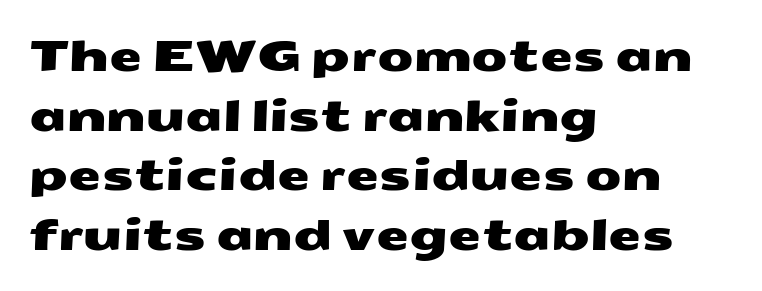
There is no visible air inserted between adjacent glyphs. Is this a fixed-width face? No — the glyphs have proportional, varying widths. Is the block centered? No — it sits flush against the left margin. A sans-serif font was chosen for this passage. The rendering uses a moderate line-height, typical for paragraphs. Rule under the text: the space is simply empty.
